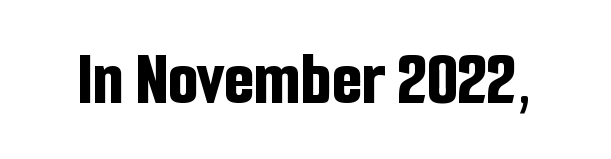
{"serif": "no", "italic": "no", "bold": "yes", "weight": "bold", "width": "condensed", "stroke_contrast": "low", "x_height": "medium", "monospaced": "no", "underline": "no", "letter_spacing": "normal", "letter_spacing_em": 0.0, "glyph_px": 78}
